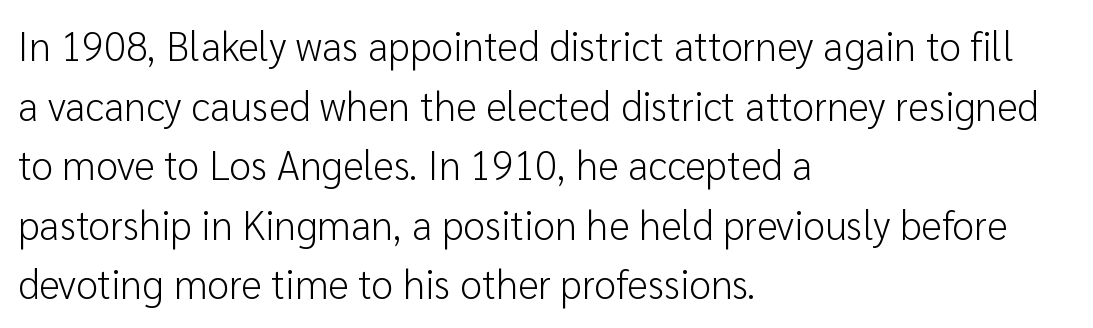
Q: Is the text bold? A: No.
Q: Is the text italic (slanted)? A: No, it is upright.
Q: Is the typeface a serif or a sans-serif typeface? A: Sans-serif.
Q: Is the text underlined? A: No.
Q: How is the paragraph aligned? A: Left-aligned.
Q: Is the spacing between letters normal or unusually wide? A: Normal.
Q: Is the spacing between lines tight, normal or loose? A: Normal.
Q: Width (condensed, normal, or wide)? A: Normal.
Q: Stroke contrast? A: Low.
Q: x-height? A: Medium.
Q: Monospaced? A: No.
